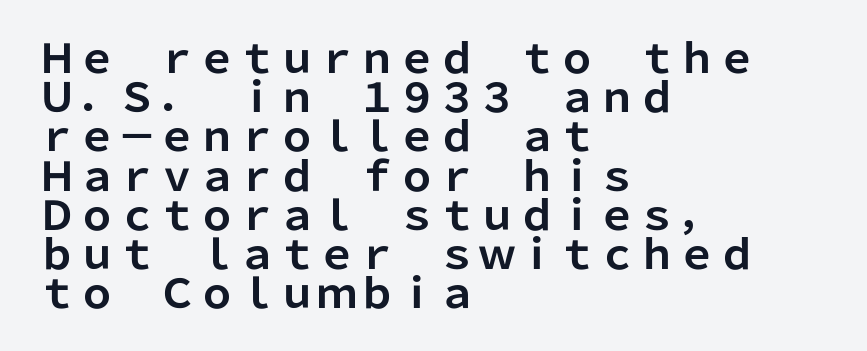
Bare-footed words on every line. The axis of the letterforms is exactly vertical. The font is running at its bold setting. The space between consecutive lines is stingy.
